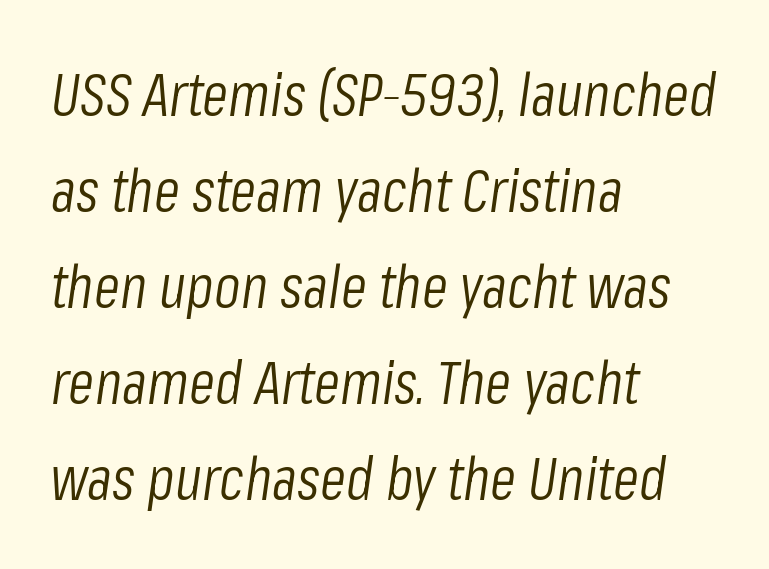
Q: Is the text bold? A: No.
Q: Is the text italic (slanted)? A: Yes, it leans right by about 8 degrees.
Q: Is the text underlined? A: No.
Q: How is the paragraph aligned? A: Left-aligned.
Q: Is the spacing between letters normal or unusually wide? A: Normal.
Q: Is the spacing between lines tight, normal or loose? A: Normal.
Q: Width (condensed, normal, or wide)? A: Condensed.
Q: Stroke contrast? A: Low.
Q: x-height? A: Medium.
Q: Monospaced? A: No.
